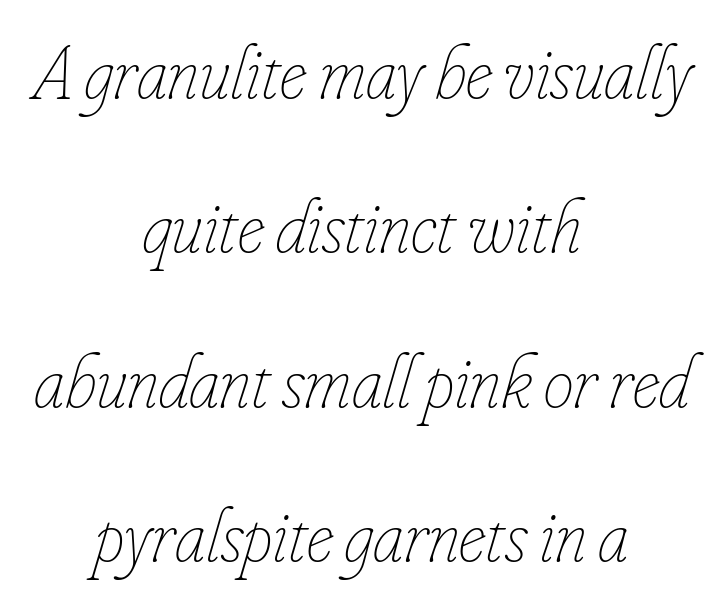
{"italic": "yes", "lean": "right", "slant_degrees": 16, "bold": "no", "weight": "thin", "width": "condensed", "stroke_contrast": "low", "x_height": "small", "monospaced": "no", "underline": "no", "align": "center", "line_spacing": "loose", "line_spacing_ratio": 2.03, "letter_spacing": "normal", "letter_spacing_em": 0.0, "glyph_px": 76}
